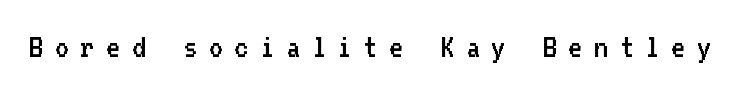
{"serif": "no", "italic": "no", "bold": "no", "weight": "regular", "width": "normal", "stroke_contrast": "low", "x_height": "medium", "monospaced": "yes", "underline": "no", "letter_spacing": "wide", "letter_spacing_em": 0.34, "glyph_px": 34}
